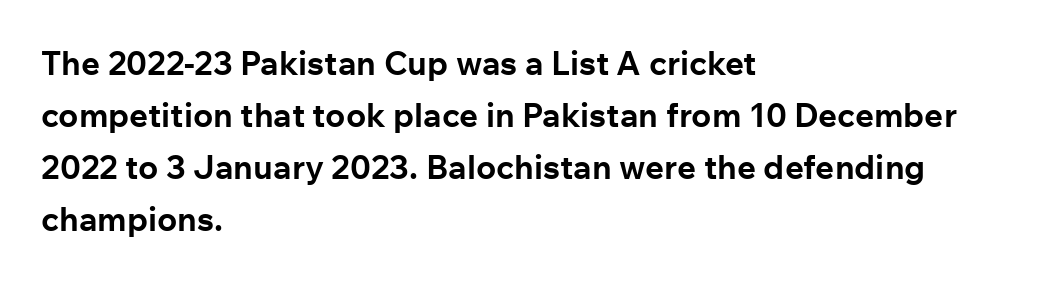
{"serif": "no", "italic": "no", "bold": "yes", "weight": "bold", "width": "normal", "stroke_contrast": "low", "x_height": "medium", "monospaced": "no", "underline": "no", "align": "left", "line_spacing": "normal", "line_spacing_ratio": 1.58, "letter_spacing": "normal", "letter_spacing_em": 0.0, "glyph_px": 33}
